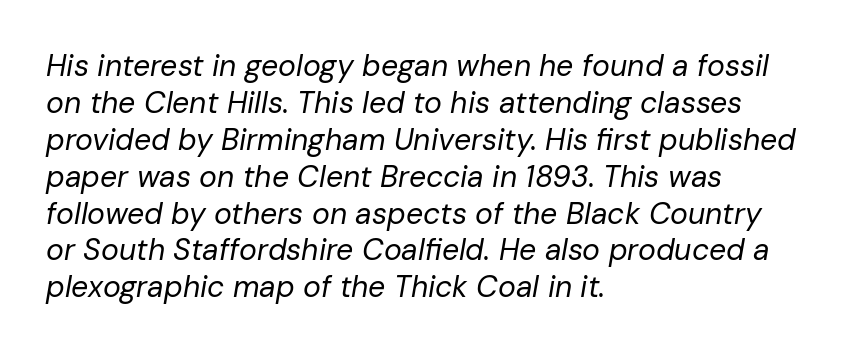
The paragraph has a hard left edge and a soft right edge. The letters advance in unequal steps, a hallmark of proportional type. Weight: not bold — regular or lighter. You could call the tracking neutral — neither tight nor loose.
